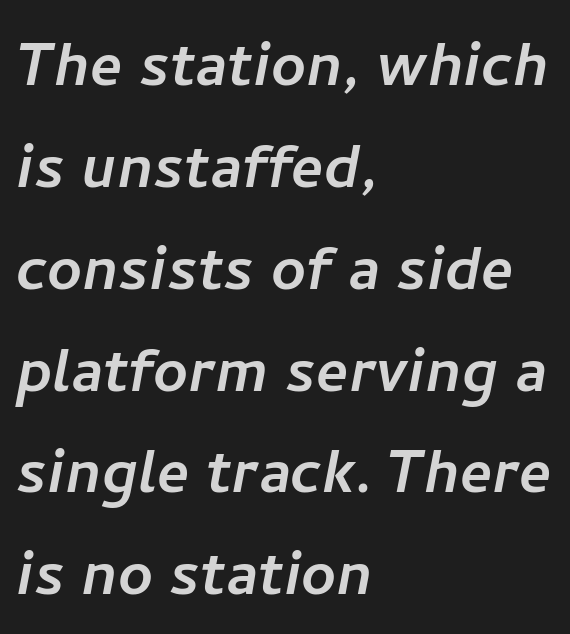
The image shows 76 px sans-serif type; set left-aligned, normal line spacing (1.34x), normal letter spacing, not underlined; low stroke contrast and a medium x-height.
